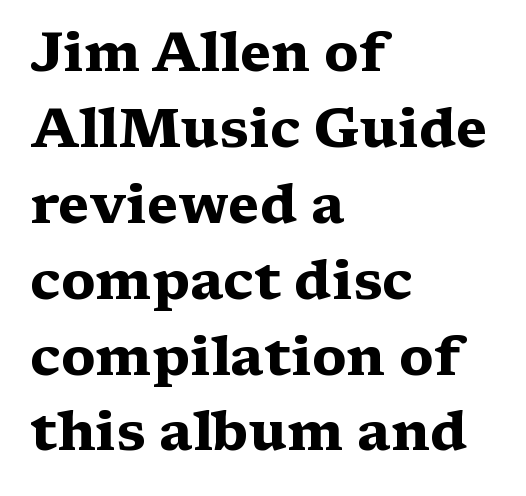
Vertical strokes here are truly vertical. Here the designer chose a conventional face with non-uniform glyph widths. Only glyphs here, with clear space below each row. I'd describe the lettering as bold — thick and assertive. This sample is left-justified, so line endings fall wherever the words run out. Students, observe: this is what conventionally led text looks like.
